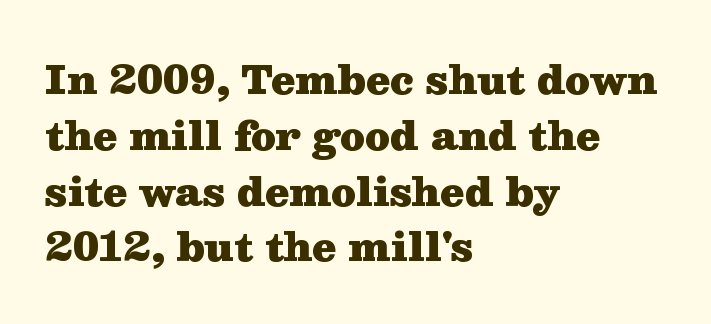
The lettering stays uniformly vertical, giving the passage a roman look. Check the space under the baseline: it is left empty. These lines keep a tight, regular rhythm from letter to letter. I'd call this a serif setting — the letters wear small feet. The face used here is proportionally spaced, like ordinary book or web type. Each new line begins a customary step beneath the previous one.
